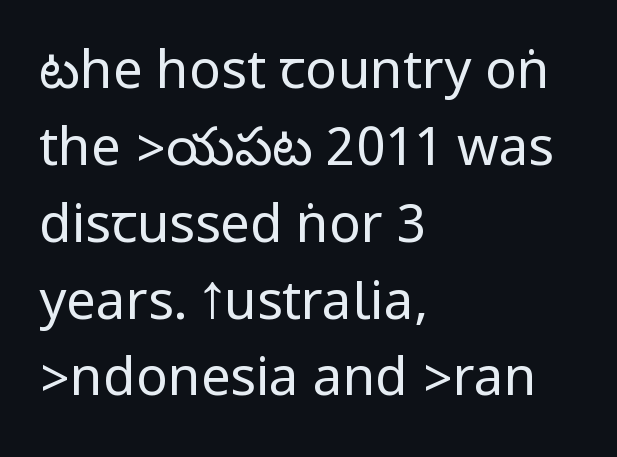
The letters sit at their default tracking, neither squeezed nor spread. Is there much room between lines? A standard amount, neither cramped nor airy. This rendering features lettering with no underline. Stroke thickness stays within the range of a standard reading face or lighter. The paragraph shown leans on its left margin.
